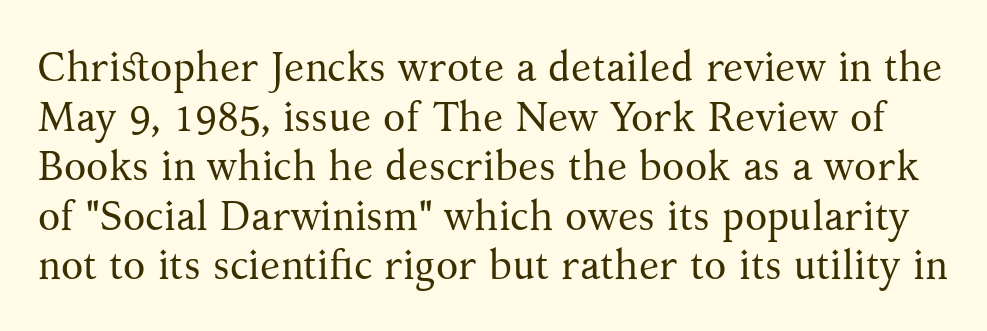
The image shows 41 px regular-weight serif type, upright; set line spacing 1.21x, normal letter spacing, not underlined; medium stroke contrast and a medium x-height.
